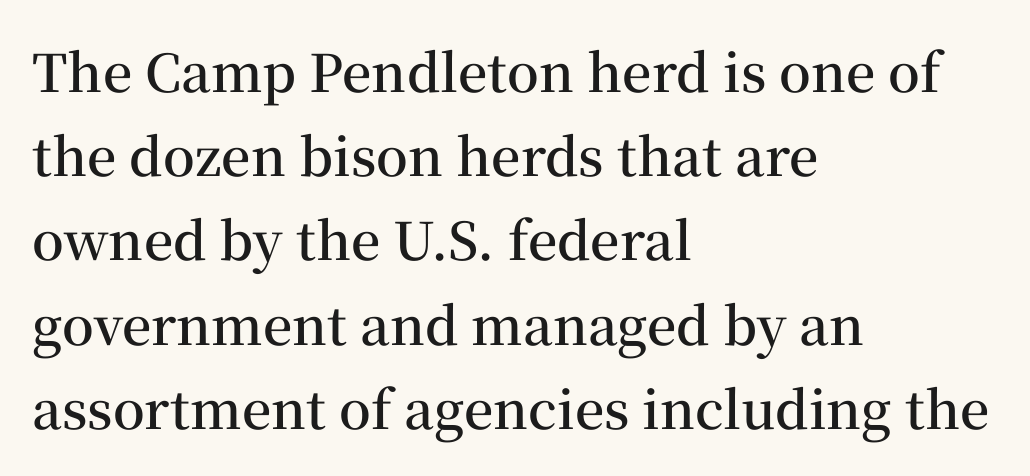
The image shows 52 px semibold serif type, upright; set left-aligned, normal line spacing (1.62x), normal letter spacing, not underlined; medium stroke contrast and a medium x-height.
